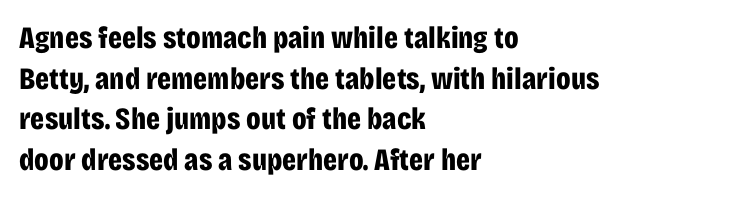
The image shows 31 px bold, condensed sans-serif type, upright; set left-aligned, normal line spacing (1.31x), normal letter spacing, not underlined; low stroke contrast and a large x-height.
